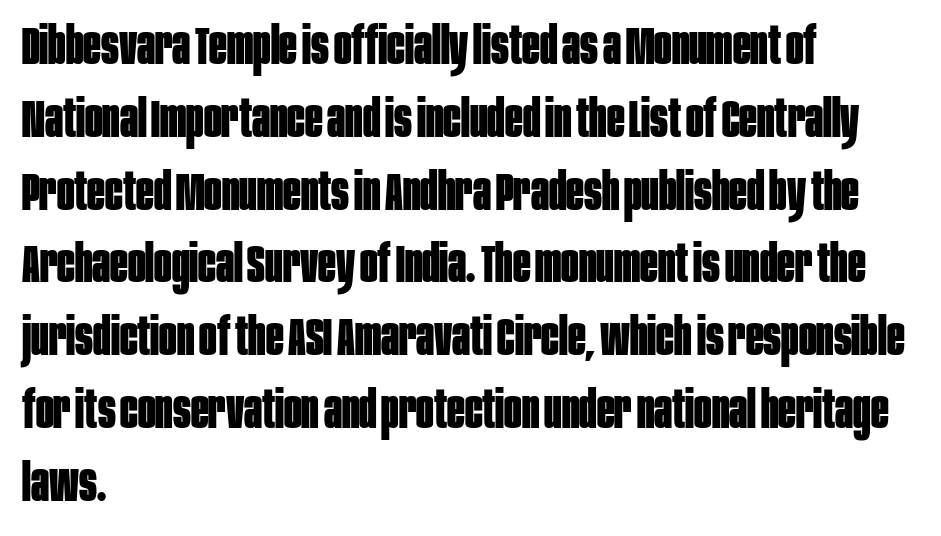
Words float on clear page, feet unadorned. Here the glyphs are tracked normally, forming tight word shapes. This sample is left-justified, so line endings fall wherever the words run out. Is this a fixed-width face? No — the glyphs have proportional, varying widths. What kind of face is this? One without serifs — a sans. These words are printed bold, with thick strokes throughout.
